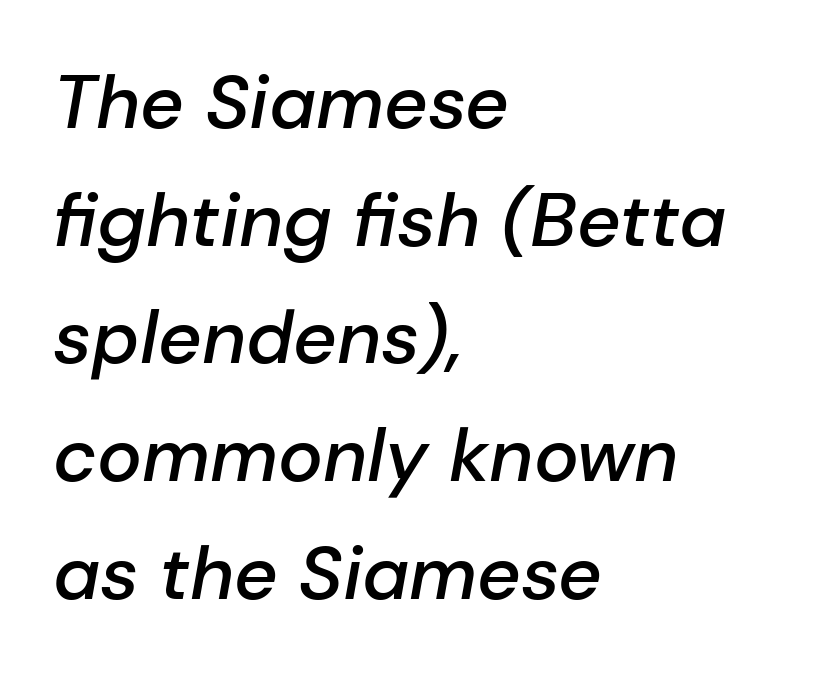
The strip under each line holds only bare page. The letters advance in unequal steps, a hallmark of proportional type. Strokes here are thickened, but only to semibold level. Honestly, the letter spacing is just normal — you wouldn't notice it. Each new line begins a customary step beneath the previous one. It's the slanting kind of type.
